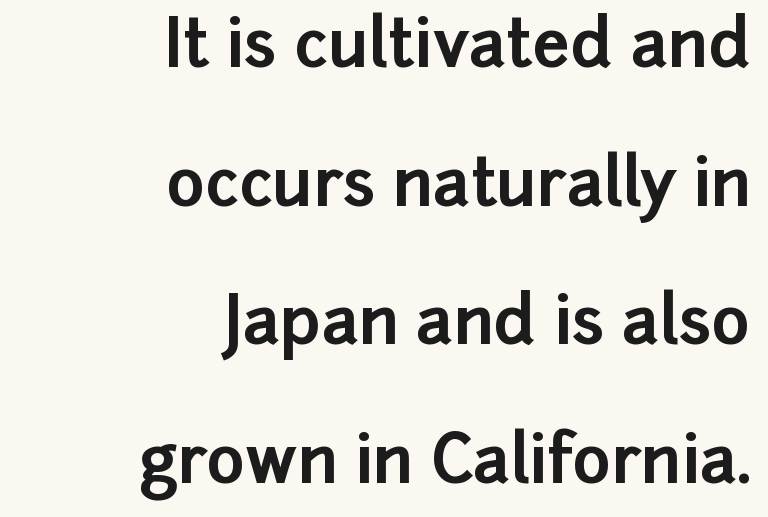
{"serif": "no", "italic": "no", "bold": "yes", "weight": "bold", "width": "normal", "stroke_contrast": "low", "x_height": "medium", "monospaced": "no", "underline": "no", "align": "right", "line_spacing": "loose", "line_spacing_ratio": 2.1, "letter_spacing": "normal", "letter_spacing_em": 0.0, "glyph_px": 66}
